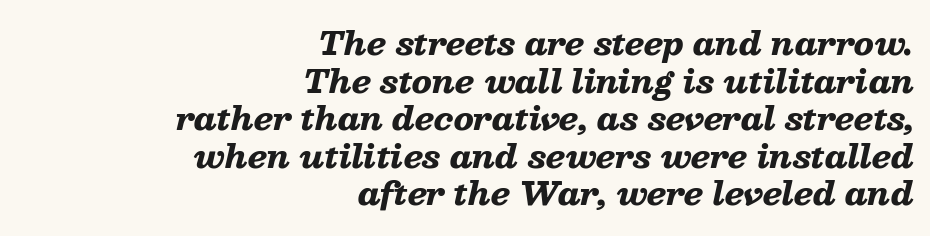
Q: Is the text bold? A: Yes.
Q: Is the text italic (slanted)? A: Yes, it leans right by about 13 degrees.
Q: Is the text underlined? A: No.
Q: How is the paragraph aligned? A: Right-aligned.
Q: Is the spacing between letters normal or unusually wide? A: Normal.
Q: Width (condensed, normal, or wide)? A: Wide.
Q: Stroke contrast? A: Low.
Q: x-height? A: Medium.
Q: Monospaced? A: No.
